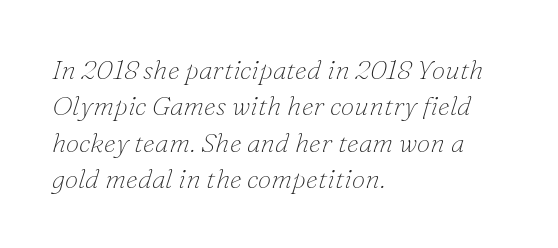
{"italic": "yes", "lean": "right", "slant_degrees": 16, "bold": "no", "underline": "no", "align": "left", "line_spacing": "normal", "line_spacing_ratio": 1.35, "letter_spacing": "normal", "letter_spacing_em": 0.0, "glyph_px": 27}
